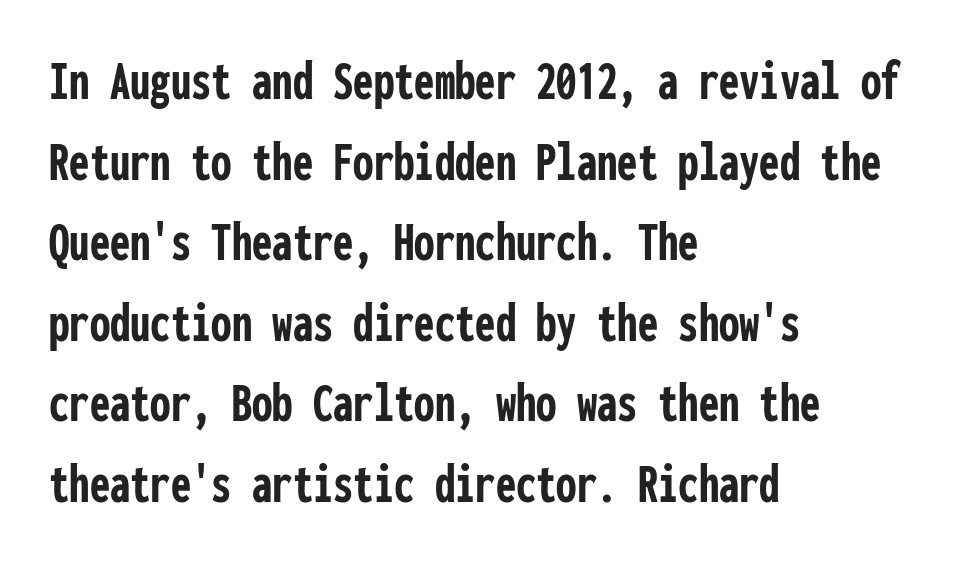
{"serif": "no", "italic": "no", "bold": "yes", "weight": "semibold", "width": "condensed", "stroke_contrast": "low", "x_height": "medium", "monospaced": "yes", "underline": "no", "align": "left", "line_spacing": "normal", "line_spacing_ratio": 1.39, "letter_spacing": "normal", "letter_spacing_em": 0.0, "glyph_px": 58}
